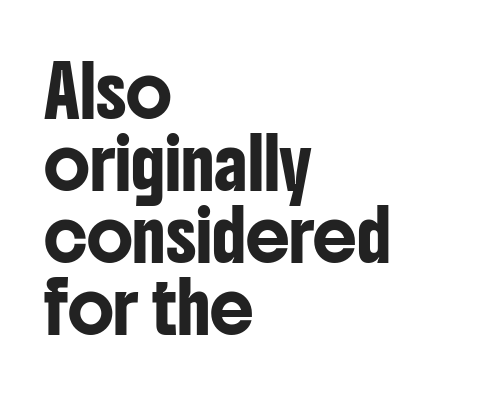
The image shows 49 px condensed sans-serif type, upright; set left-aligned, normal line spacing (1.47x), normal letter spacing, not underlined; low stroke contrast and a medium x-height.
